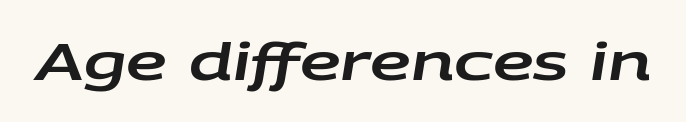
{"italic": "yes", "lean": "right", "slant_degrees": 9, "width": "wide", "stroke_contrast": "low", "x_height": "large", "monospaced": "no", "underline": "no", "letter_spacing": "normal", "letter_spacing_em": 0.0, "glyph_px": 51}
